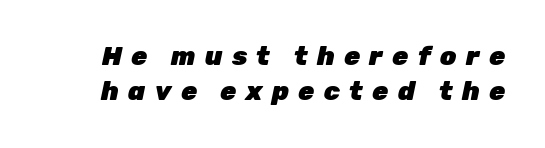
{"italic": "yes", "lean": "right", "slant_degrees": 12, "bold": "yes", "underline": "no", "line_spacing": "normal", "line_spacing_ratio": 1.36, "letter_spacing": "wide", "letter_spacing_em": 0.36, "glyph_px": 26}
